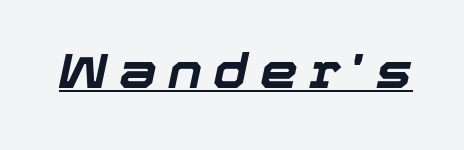
{"italic": "yes", "lean": "right", "slant_degrees": 12, "bold": "yes", "weight": "bold", "width": "normal", "stroke_contrast": "low", "x_height": "medium", "monospaced": "no", "underline": "yes", "letter_spacing": "wide", "letter_spacing_em": 0.23, "glyph_px": 48}
